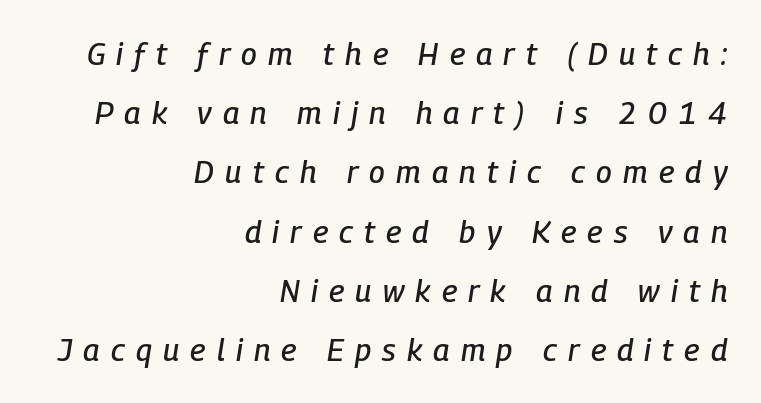
Underline: absent. This rendering uses right alignment, leaving the left contour irregular. Here the designer chose a conventional face with non-uniform glyph widths. Words appear elongated and porous because spacing is wide.
